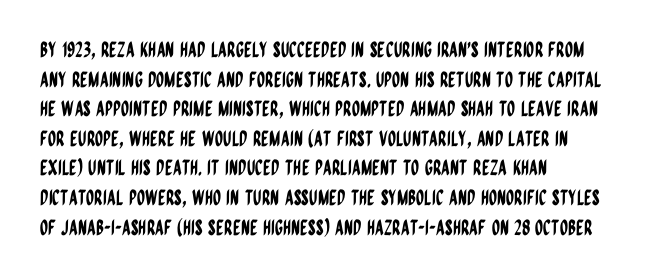
The image shows 21 px text type, upright; set left-aligned, normal line spacing (1.41x), normal letter spacing, not underlined.
